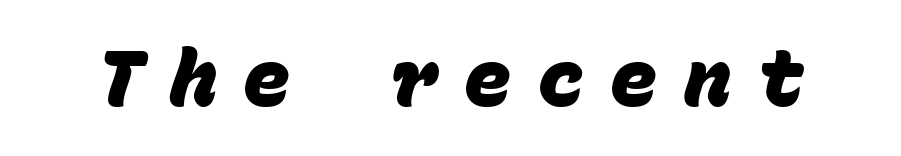
The letters are bold, with thick, heavy strokes. Someone cranked the tracking dial way up on this one. The letters march in equal steps, a hallmark of fixed-pitch type. This is sans-serif lettering, the kind often seen on screens and signage.
